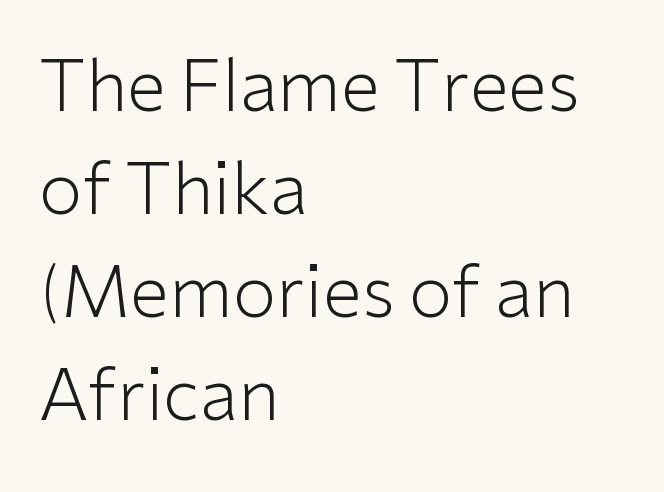
The passage shown is typeset with a sans-serif family. Nothing heavy about these letters — not bold at all. Is the letter spacing exaggerated? No — it looks like the ordinary default. The specimen omits any rule beneath the text block's lines. Every stem runs plumb, perpendicular to the baseline.
